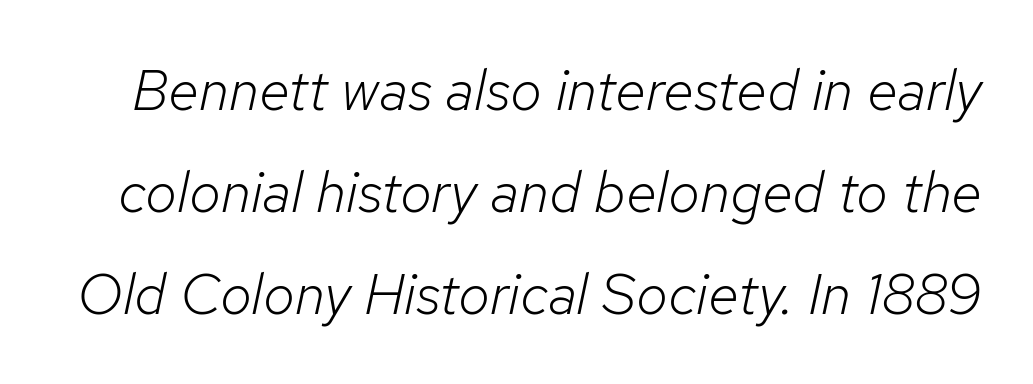
Q: Is the text bold? A: No.
Q: Is the text italic (slanted)? A: Yes, it leans right by about 12 degrees.
Q: Is the text underlined? A: No.
Q: Is the spacing between letters normal or unusually wide? A: Normal.
Q: Width (condensed, normal, or wide)? A: Normal.
Q: Stroke contrast? A: Low.
Q: x-height? A: Medium.
Q: Monospaced? A: No.
